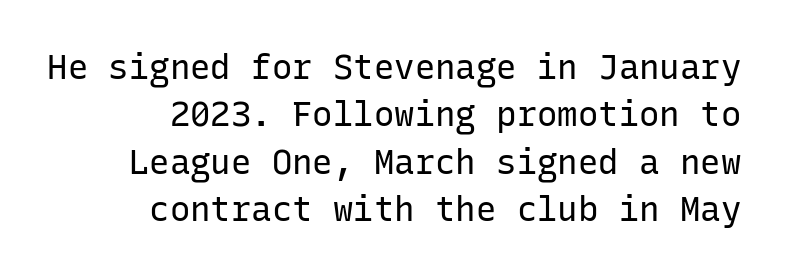
Q: Is the text bold? A: No.
Q: Is the text italic (slanted)? A: No, it is upright.
Q: Is the typeface a serif or a sans-serif typeface? A: Sans-serif.
Q: Is the text underlined? A: No.
Q: Is the spacing between letters normal or unusually wide? A: Normal.
Q: Is the spacing between lines tight, normal or loose? A: Normal.
Q: Width (condensed, normal, or wide)? A: Normal.
Q: Stroke contrast? A: Low.
Q: x-height? A: Medium.
Q: Monospaced? A: Yes.
